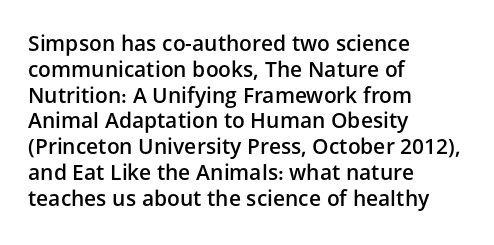
The image shows 21 px text type, upright; set left-aligned, line spacing 1.23x, normal letter spacing, not underlined.
